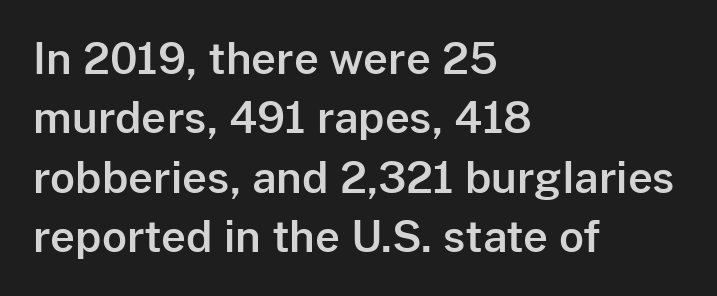
The image shows 43 px sans-serif type, upright; set left-aligned, normal line spacing (1.38x), normal letter spacing, not underlined; low stroke contrast and a medium x-height.
